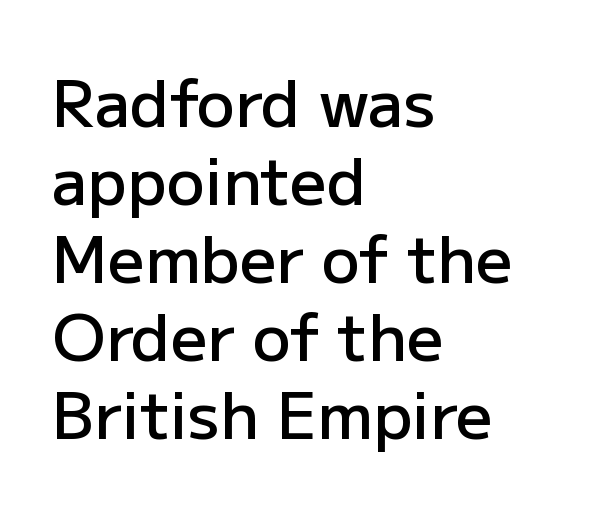
Q: Is the text bold? A: Semi-bold.
Q: Is the text italic (slanted)? A: No, it is upright.
Q: Is the typeface a serif or a sans-serif typeface? A: Sans-serif.
Q: Is the text underlined? A: No.
Q: How is the paragraph aligned? A: Left-aligned.
Q: Is the spacing between letters normal or unusually wide? A: Normal.
Q: Width (condensed, normal, or wide)? A: Normal.
Q: Stroke contrast? A: Low.
Q: x-height? A: Medium.
Q: Monospaced? A: No.
